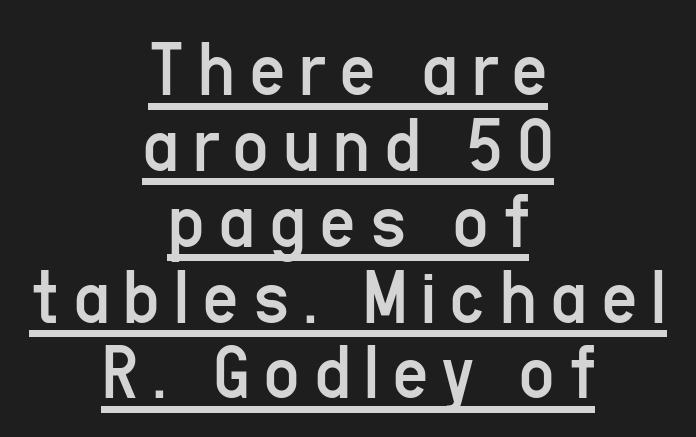
The image shows 79 px regular-weight, condensed sans-serif type, upright; set centered, tight line spacing (0.96x), underlined; low stroke contrast and a medium x-height.
